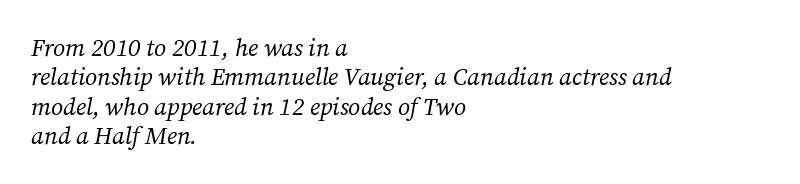
The letters sit at their default tracking, neither squeezed nor spread. The typesetter chose a ragged-right arrangement here. Does the lettering tilt? It does — this is italic. Any mark beneath the type? The region is blank.
